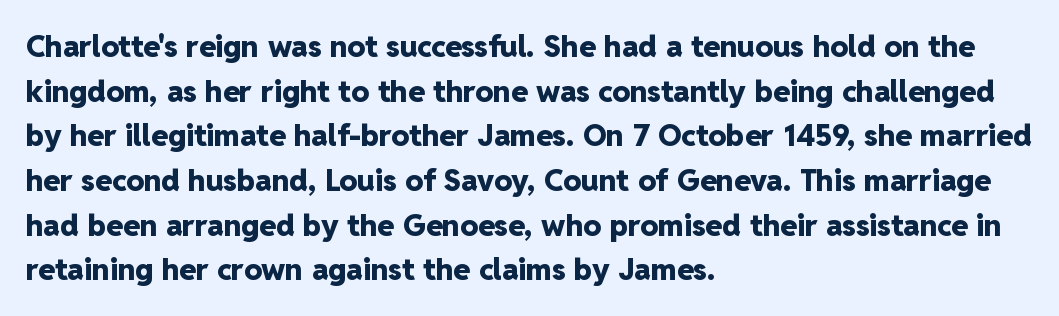
Q: Is the text bold? A: Yes.
Q: Is the text italic (slanted)? A: No, it is upright.
Q: Is the typeface a serif or a sans-serif typeface? A: Sans-serif.
Q: Is the text underlined? A: No.
Q: How is the paragraph aligned? A: Left-aligned.
Q: Is the spacing between letters normal or unusually wide? A: Normal.
Q: Is the spacing between lines tight, normal or loose? A: Normal.
Q: Width (condensed, normal, or wide)? A: Normal.
Q: Stroke contrast? A: Low.
Q: x-height? A: Medium.
Q: Monospaced? A: No.
